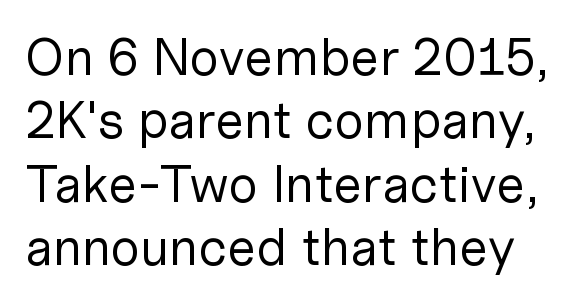
The font family rendered here belongs to the sans-serif group. Descender tails drop into unmarked territory. Looks like regular typesetting: each glyph gets only the width it needs. Weight: not bold — regular or lighter. In terms of posture, this sample is upright. The line texture is even and compact thanks to regular tracking.
